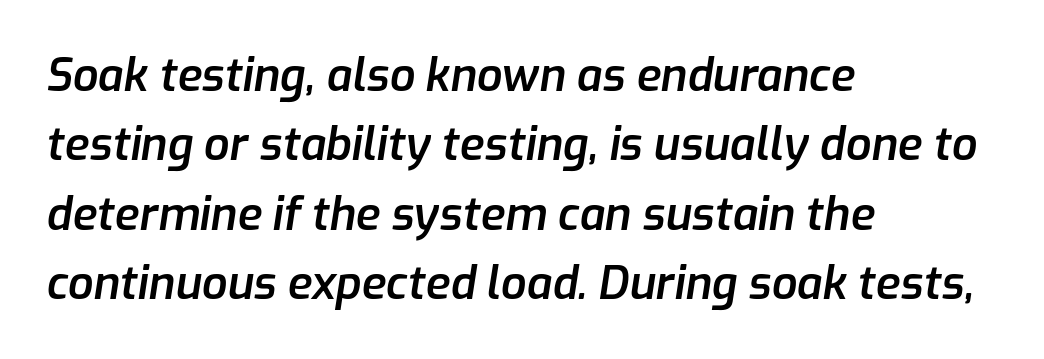
{"italic": "yes", "lean": "right", "slant_degrees": 9, "bold": "semi", "weight": "semibold", "width": "normal", "stroke_contrast": "low", "x_height": "medium", "monospaced": "no", "underline": "no", "align": "left", "line_spacing": "normal", "line_spacing_ratio": 1.54, "letter_spacing": "normal", "letter_spacing_em": 0.0, "glyph_px": 45}
